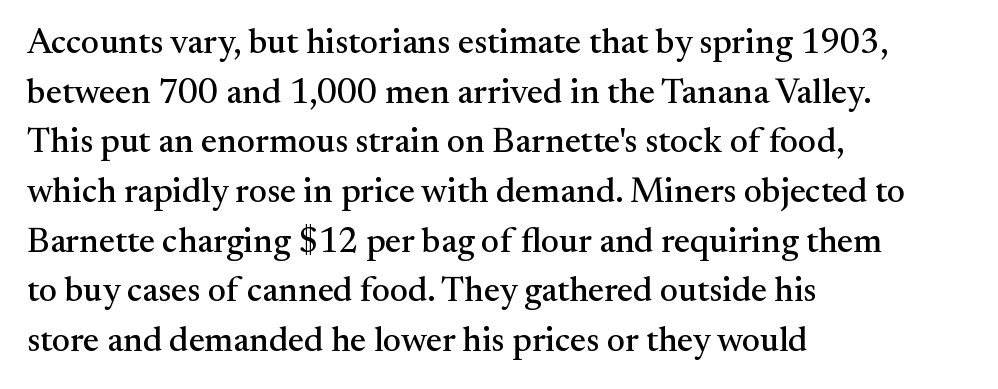
{"serif": "yes", "italic": "no", "width": "normal", "stroke_contrast": "medium", "x_height": "small", "monospaced": "no", "underline": "no", "align": "left", "line_spacing": "normal", "line_spacing_ratio": 1.42, "letter_spacing": "normal", "letter_spacing_em": 0.0, "glyph_px": 35}
